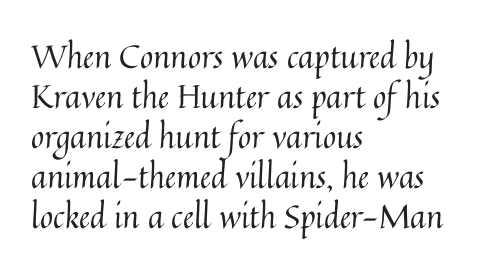
{"bold": "no", "weight": "regular", "width": "normal", "stroke_contrast": "medium", "x_height": "medium", "monospaced": "no", "underline": "no", "align": "left", "line_spacing": "normal", "line_spacing_ratio": 1.25, "letter_spacing": "normal", "letter_spacing_em": 0.0, "glyph_px": 32}
